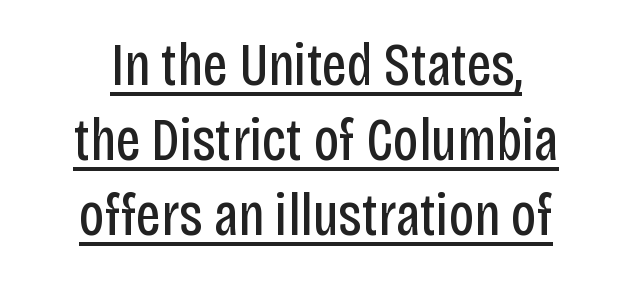
This sample uses plain, unmodified letter spacing. Both edges are ragged and mirror each other, which tells us the setting is centered. This sample has the flowing, uneven cadence of proportional lettering. Is there any slant? The stems are plumb. Is there an underline? Yes — a line sits under the letters. The weight tops out at a normal text grade.
